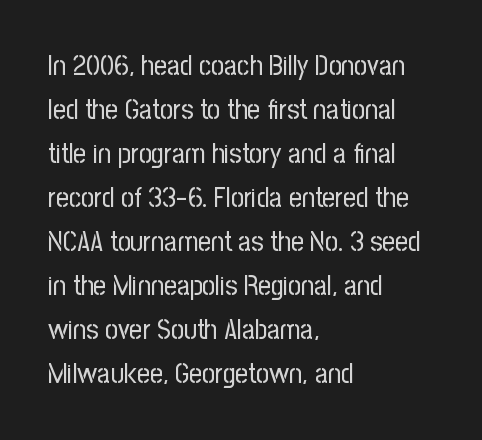
Look at the tracking — it's just the regular setting, nothing added. Any mark beneath the type? The region is blank. No letter is thick-stroked: the sample isn't bold. Regarding leading, the lines here are spaced in the standard way. Teacher's note: observe the even left margin — that is flush-left alignment. This is sans-serif lettering, the kind often seen on screens and signage.
